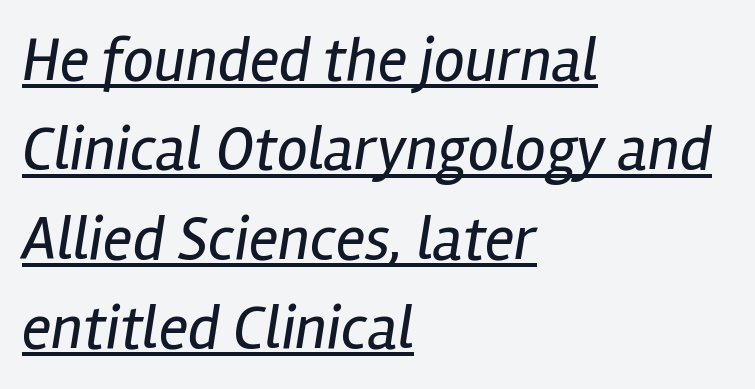
Q: Is the text bold? A: No.
Q: Is the text italic (slanted)? A: Yes, it leans right by about 12 degrees.
Q: Is the text underlined? A: Yes.
Q: How is the paragraph aligned? A: Left-aligned.
Q: Is the spacing between letters normal or unusually wide? A: Normal.
Q: Is the spacing between lines tight, normal or loose? A: Normal.
Q: Width (condensed, normal, or wide)? A: Condensed.
Q: Stroke contrast? A: Low.
Q: x-height? A: Medium.
Q: Monospaced? A: No.
